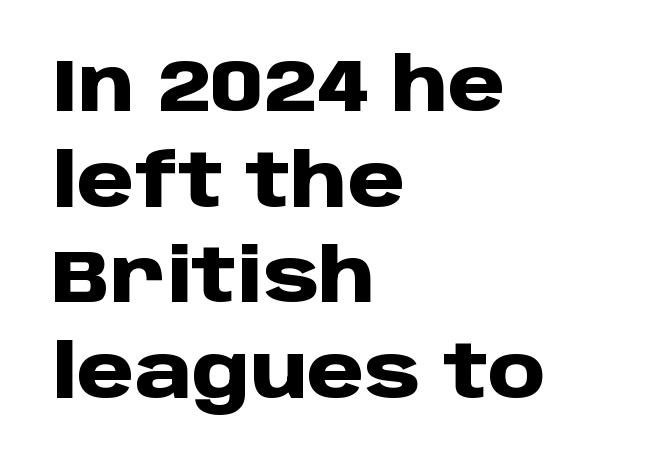
Q: Is the text bold? A: Yes.
Q: Is the text italic (slanted)? A: No, it is upright.
Q: Is the typeface a serif or a sans-serif typeface? A: Sans-serif.
Q: Is the text underlined? A: No.
Q: How is the paragraph aligned? A: Left-aligned.
Q: Is the spacing between letters normal or unusually wide? A: Normal.
Q: Is the spacing between lines tight, normal or loose? A: Normal.
Q: Width (condensed, normal, or wide)? A: Normal.
Q: Stroke contrast? A: Low.
Q: x-height? A: Large.
Q: Monospaced? A: No.
